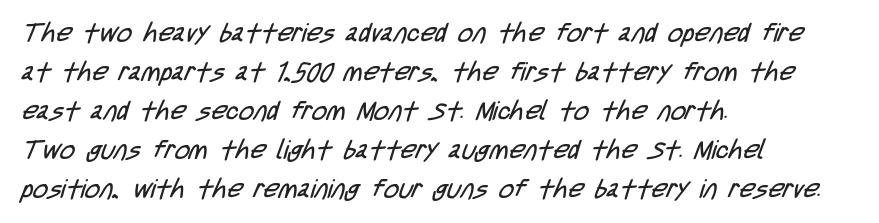
The image shows 26 px text type; set left-aligned, normal line spacing (1.5x), normal letter spacing, not underlined.
